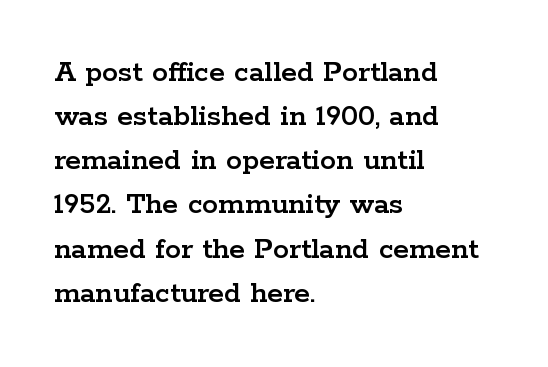
This sample is left-justified, so line endings fall wherever the words run out. Inter-character spacing is left at the font's built-in metrics. Typographically, this falls in the serif category. No italicization has been applied; the sample stays upright. Quick note: interline space is typical.
